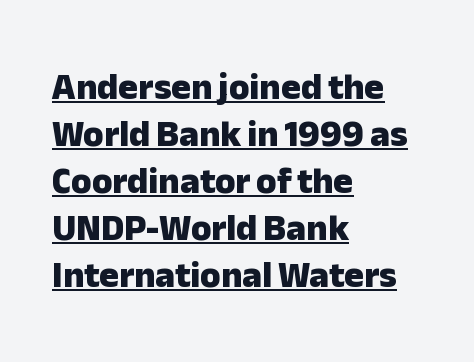
There is no visible air inserted between adjacent glyphs. You can tell from the bare stems that sans-serif type was used. It's the straight-up-and-down kind of type. You can see a thin bar hugging the bottom of the glyphs.
